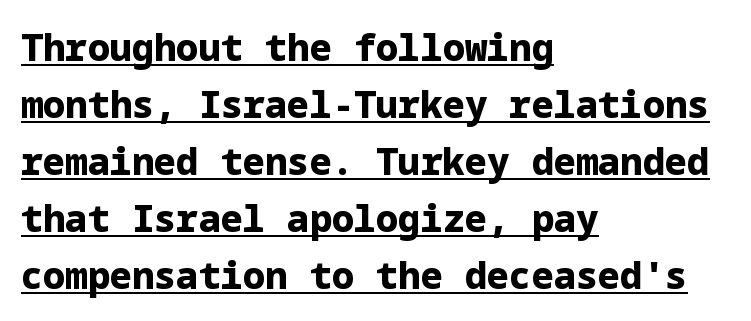
The image shows 37 px heavy sans-serif type, upright; set left-aligned, normal line spacing (1.54x), normal letter spacing, underlined; low stroke contrast and a medium x-height.
